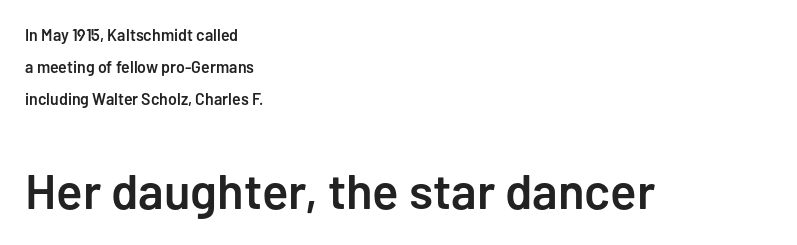
The image shows 49 px semibold sans-serif type, upright; set left-aligned, loose line spacing (2.0x), normal letter spacing, not underlined; the second (bottom) block is 3.06x larger; low stroke contrast and a medium x-height.
